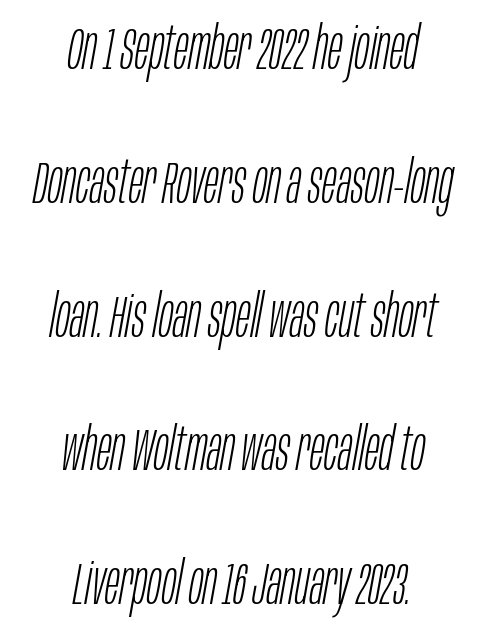
The image shows 60 px light, condensed type, italic (leaning right); set centered, loose line spacing (2.23x), normal letter spacing, not underlined; low stroke contrast and a large x-height.
